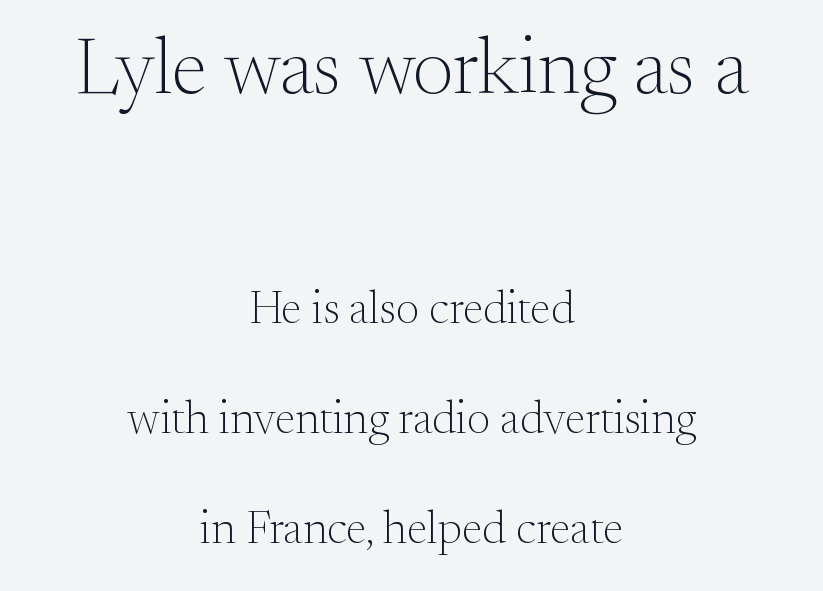
Airy leading. The text was rendered using a seriffed face with decorative stroke endings. No word sits above an underline. The lettering stays uniformly vertical, giving the passage a roman look.
